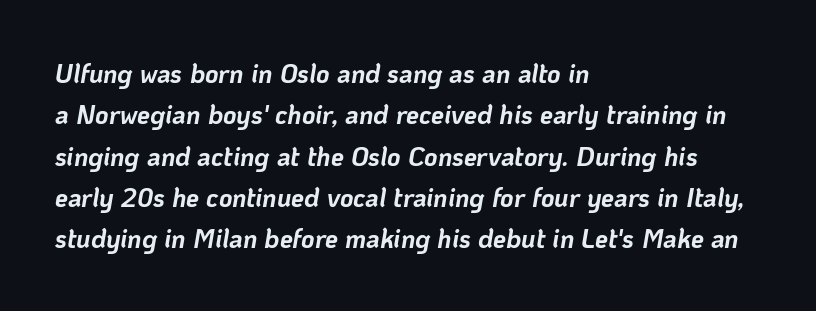
This is oblique type, the kind used for emphasis or titles. The rendering anchors every line to the left-hand side. Regarding leading, the lines here are spaced in the standard way. Inter-character spacing is left at the font's built-in metrics. Heavy, bold letterforms. Check under the words: just untouched page.
